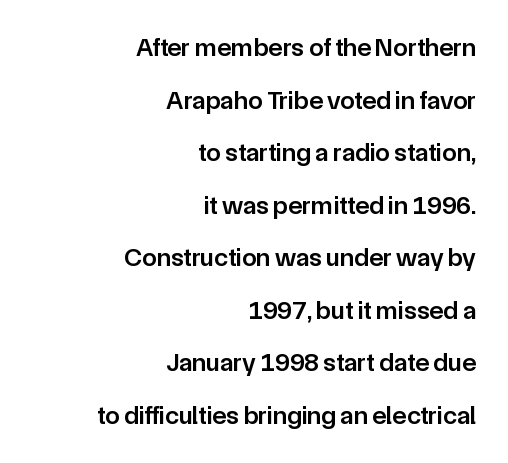
Words appear dense and cohesive because spacing is normal. Just letters on the line, the space beneath them empty. A flush-right, rag-left setting is used for this passage. The font is running at a semibold setting, under full bold.
